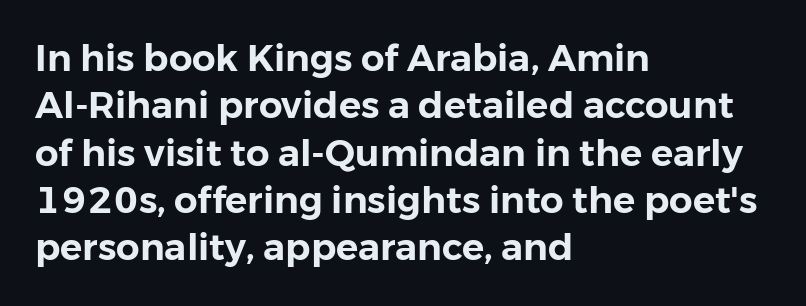
Q: Is the text italic (slanted)? A: No, it is upright.
Q: Is the typeface a serif or a sans-serif typeface? A: Sans-serif.
Q: Is the text underlined? A: No.
Q: How is the paragraph aligned? A: Left-aligned.
Q: Is the spacing between letters normal or unusually wide? A: Normal.
Q: Is the spacing between lines tight, normal or loose? A: Normal.
Q: Width (condensed, normal, or wide)? A: Normal.
Q: Stroke contrast? A: Low.
Q: x-height? A: Medium.
Q: Monospaced? A: No.
